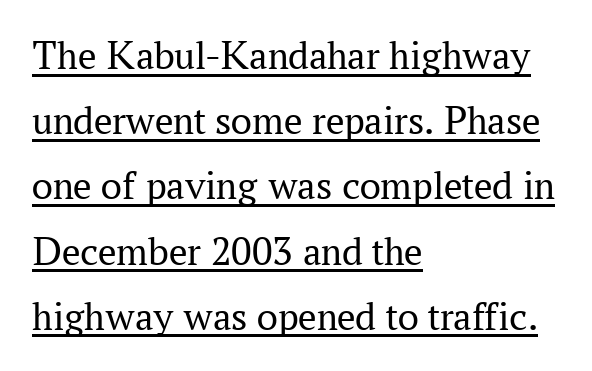
{"serif": "yes", "italic": "no", "bold": "no", "weight": "regular", "width": "normal", "stroke_contrast": "medium", "x_height": "medium", "monospaced": "no", "underline": "yes", "align": "left", "line_spacing": "normal", "line_spacing_ratio": 1.59, "letter_spacing": "normal", "letter_spacing_em": 0.0, "glyph_px": 41}
